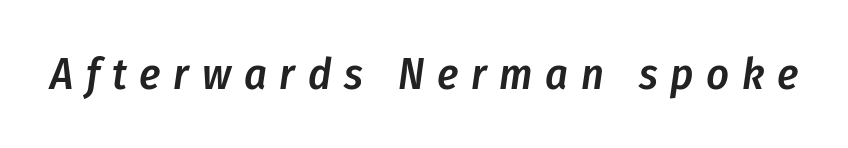
An italicized treatment has been applied to the whole sample. The characters look somewhat weighty, a semibold short of true bold. Words appear elongated and porous because spacing is wide. Varying glyph widths throughout — classic text-font behaviour. Words float on clear page, feet unadorned.
